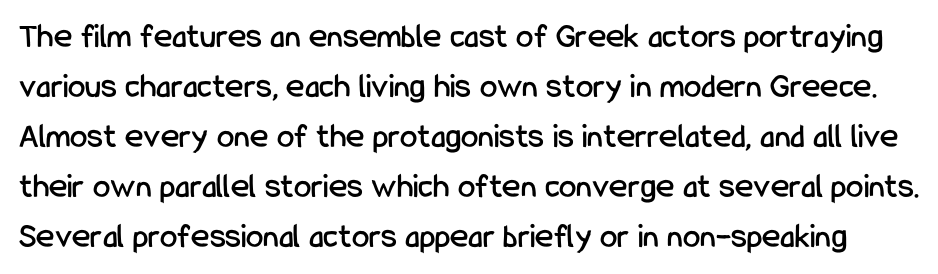
The image shows 35 px condensed sans-serif type, upright; set normal line spacing (1.43x), normal letter spacing, not underlined; low stroke contrast and a medium x-height.
